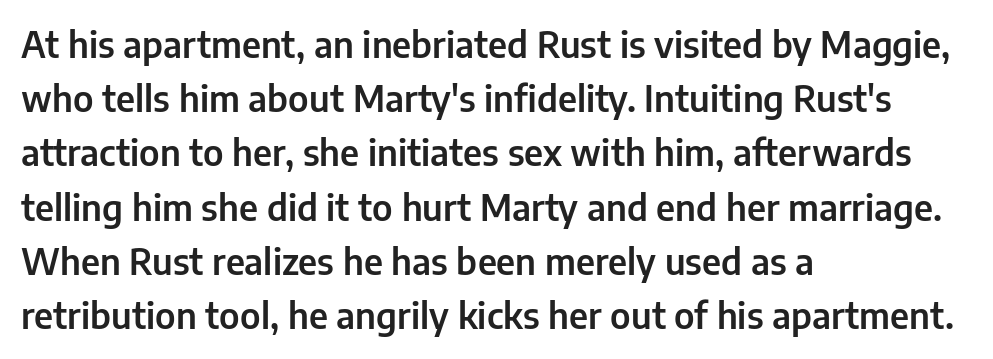
The image shows 35 px sans-serif type, upright; set left-aligned, normal line spacing (1.55x), normal letter spacing, not underlined; low stroke contrast and a medium x-height.
